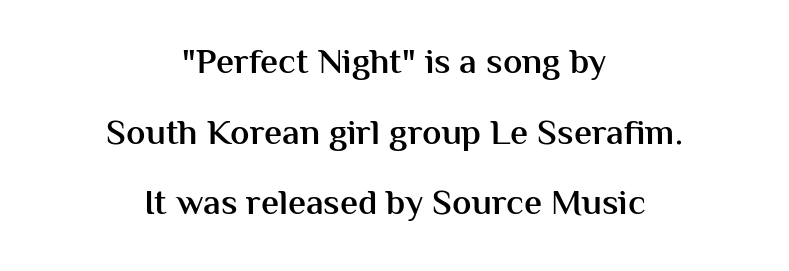
Q: Is the text bold? A: Semi-bold.
Q: Is the text italic (slanted)? A: No, it is upright.
Q: Is the typeface a serif or a sans-serif typeface? A: Sans-serif.
Q: Is the text underlined? A: No.
Q: How is the paragraph aligned? A: Centered.
Q: Is the spacing between letters normal or unusually wide? A: Normal.
Q: Is the spacing between lines tight, normal or loose? A: Loose.
Q: Width (condensed, normal, or wide)? A: Normal.
Q: Stroke contrast? A: Medium.
Q: x-height? A: Medium.
Q: Monospaced? A: No.
